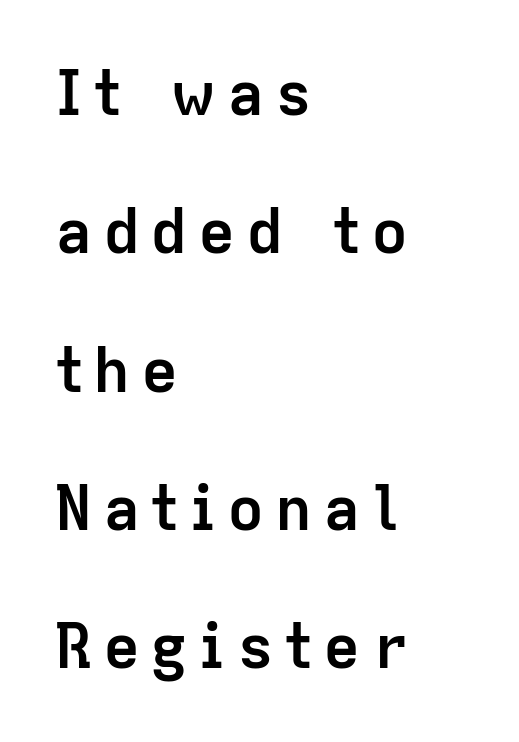
Q: Is the text bold? A: Yes.
Q: Is the text italic (slanted)? A: No, it is upright.
Q: Is the typeface a serif or a sans-serif typeface? A: Sans-serif.
Q: Is the text underlined? A: No.
Q: How is the paragraph aligned? A: Left-aligned.
Q: Is the spacing between lines tight, normal or loose? A: Loose.
Q: Width (condensed, normal, or wide)? A: Normal.
Q: Stroke contrast? A: Low.
Q: x-height? A: Medium.
Q: Monospaced? A: No.
